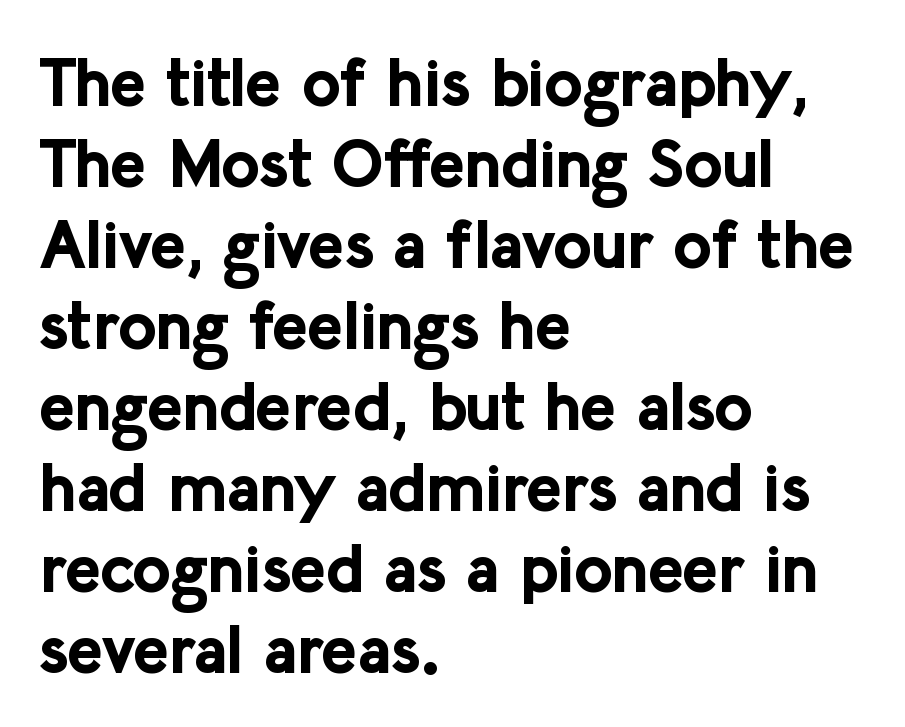
{"serif": "no", "italic": "no", "bold": "yes", "weight": "bold", "width": "normal", "stroke_contrast": "low", "x_height": "medium", "monospaced": "no", "underline": "no", "align": "left", "line_spacing_ratio": 1.21, "letter_spacing": "normal", "letter_spacing_em": 0.0, "glyph_px": 67}
